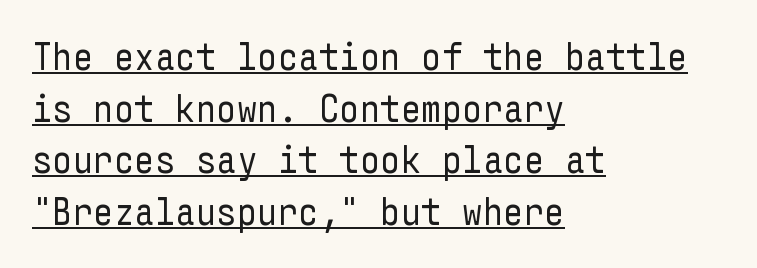
The image shows 40 px regular-weight, condensed sans-serif type, upright; set left-aligned, normal line spacing (1.29x), normal letter spacing, underlined; low stroke contrast and a medium x-height.
